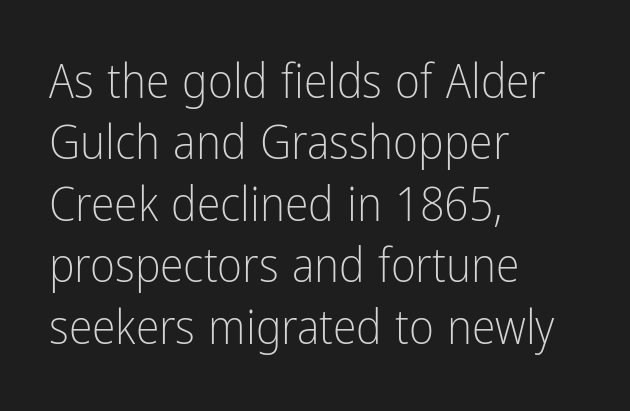
Q: Is the text bold? A: No.
Q: Is the text italic (slanted)? A: No, it is upright.
Q: Is the typeface a serif or a sans-serif typeface? A: Sans-serif.
Q: Is the text underlined? A: No.
Q: How is the paragraph aligned? A: Left-aligned.
Q: Is the spacing between letters normal or unusually wide? A: Normal.
Q: Is the spacing between lines tight, normal or loose? A: Normal.
Q: Width (condensed, normal, or wide)? A: Condensed.
Q: Stroke contrast? A: Low.
Q: x-height? A: Medium.
Q: Monospaced? A: No.
